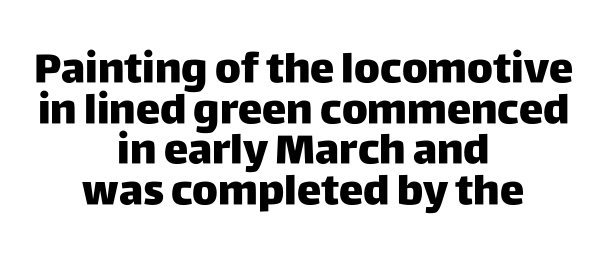
Think of a printed novel: that variable character pitch is what you see here. Horizontally, the lines are justified to the midpoint only. Tall strokes in this sample are plumb rather than angled. No extra tracking has been applied to these lines. Leading is clearly below the norm, producing a dense column. Typographically, this falls in the sans-serif category.
